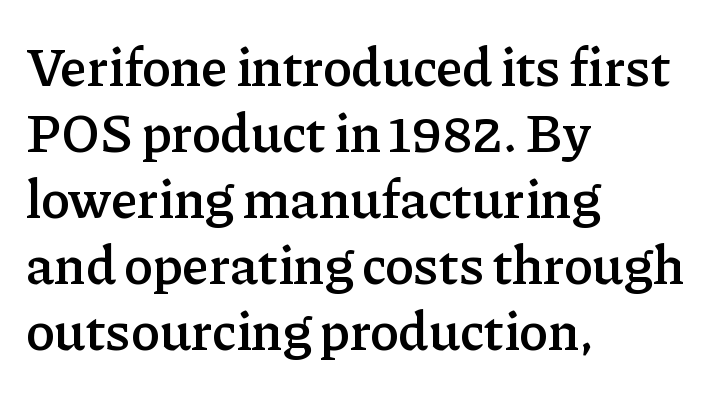
The image shows 54 px semibold serif type, upright; set left-aligned, line spacing 1.22x, normal letter spacing, not underlined; low stroke contrast and a medium x-height.
